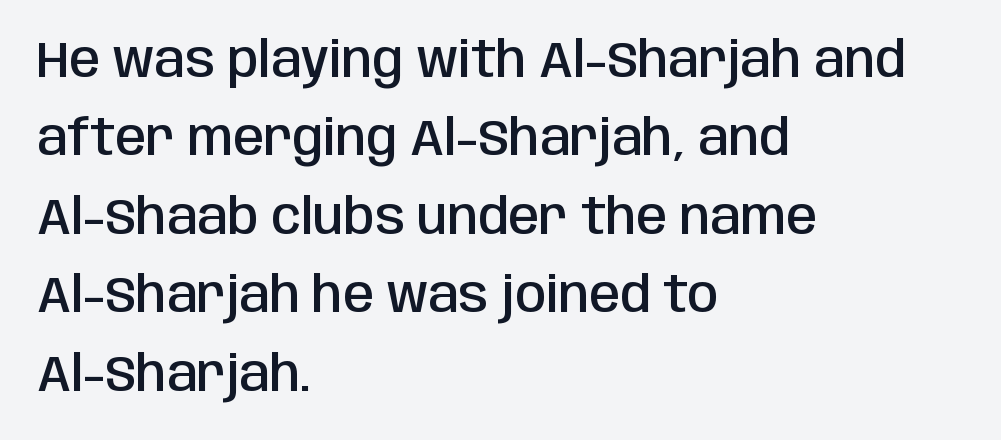
The image shows 50 px semibold, condensed sans-serif type, upright; set left-aligned, normal line spacing (1.57x), normal letter spacing, not underlined; low stroke contrast and a large x-height.
